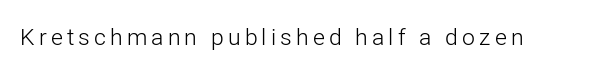
Honestly, there is no underline to notice here at all. This is roman type, the default non-slanted kind. Weight: not bold — regular or lighter.
